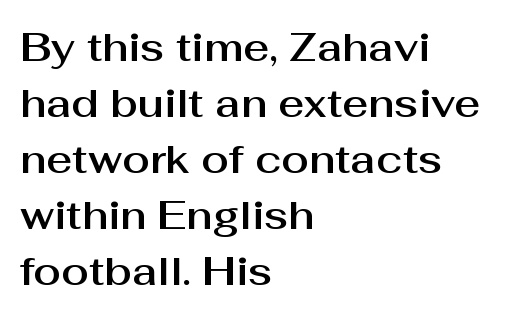
Q: Is the text italic (slanted)? A: No, it is upright.
Q: Is the typeface a serif or a sans-serif typeface? A: Sans-serif.
Q: Is the text underlined? A: No.
Q: How is the paragraph aligned? A: Left-aligned.
Q: Is the spacing between letters normal or unusually wide? A: Normal.
Q: Is the spacing between lines tight, normal or loose? A: Normal.
Q: Width (condensed, normal, or wide)? A: Normal.
Q: Stroke contrast? A: Medium.
Q: x-height? A: Medium.
Q: Monospaced? A: No.
